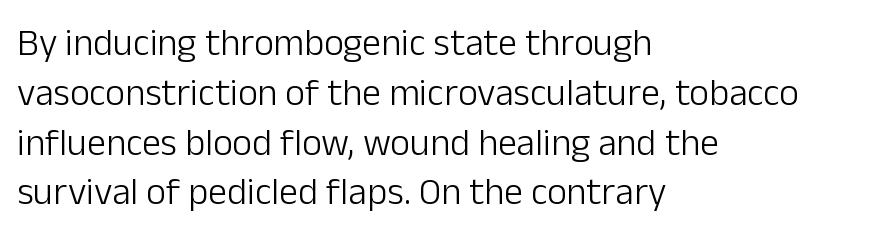
Q: Is the text bold? A: No.
Q: Is the text italic (slanted)? A: No, it is upright.
Q: Is the typeface a serif or a sans-serif typeface? A: Sans-serif.
Q: Is the text underlined? A: No.
Q: How is the paragraph aligned? A: Left-aligned.
Q: Is the spacing between letters normal or unusually wide? A: Normal.
Q: Is the spacing between lines tight, normal or loose? A: Normal.
Q: Width (condensed, normal, or wide)? A: Normal.
Q: Stroke contrast? A: Low.
Q: x-height? A: Medium.
Q: Monospaced? A: No.
